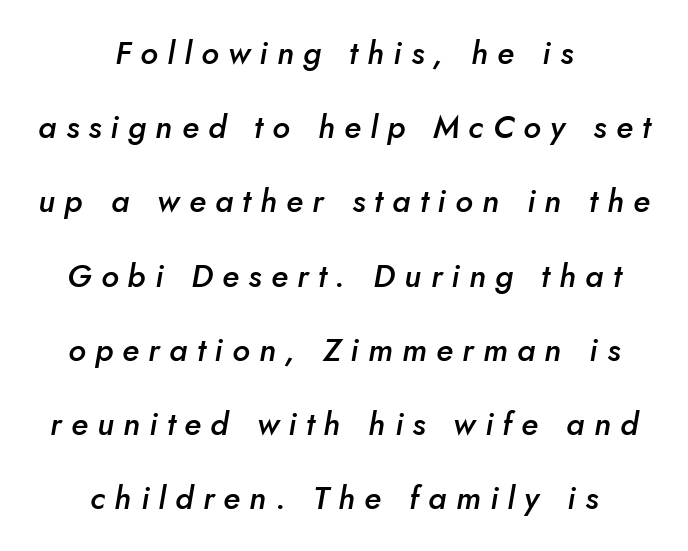
The image shows 32 px semibold type, italic (leaning right); set centered, loose line spacing (2.32x), unusually wide letter spacing (+0.29 em), not underlined; low stroke contrast and a small x-height.
